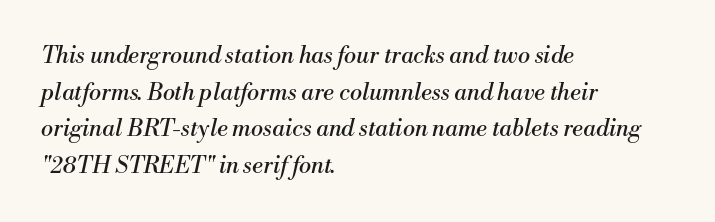
The typeface has the unassuming heft of standard copy or less. What stands out about the letter spacing? Nothing — it is the standard amount. Observe the lean: these are italic letterforms. Descenders hang freely into open space. The vertical gap from one line to the next is medium. Horizontally, the lines are justified to the leading edge only.
